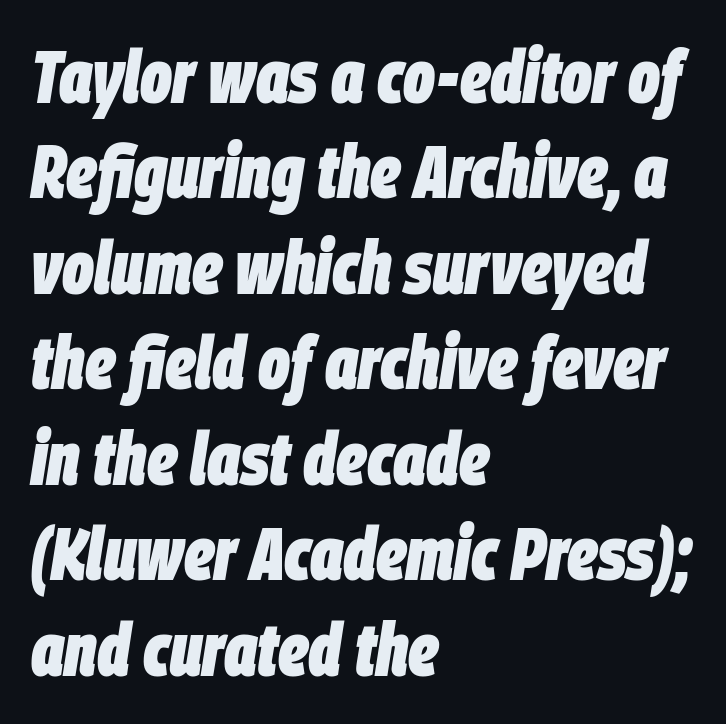
This sample uses an oblique cut, with every glyph tilted off the vertical. Each word holds together tightly as a unit, with standard inter-letter gaps. Any mark beneath the type? The region is blank. Reading down the block, your eye returns to a fixed left position each line. The passage shown is typed in a proportional face where columns would drift.
